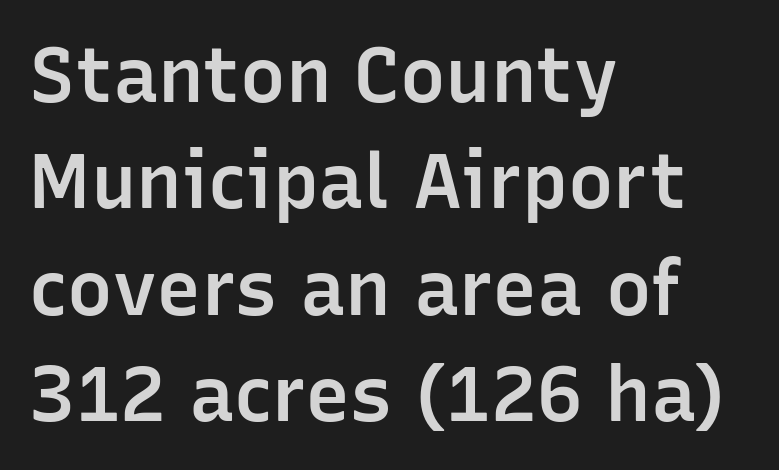
{"serif": "no", "italic": "no", "bold": "semi", "weight": "semibold", "width": "normal", "stroke_contrast": "low", "x_height": "medium", "monospaced": "no", "underline": "no", "align": "left", "line_spacing": "normal", "line_spacing_ratio": 1.4, "letter_spacing": "normal", "letter_spacing_em": 0.0, "glyph_px": 76}
